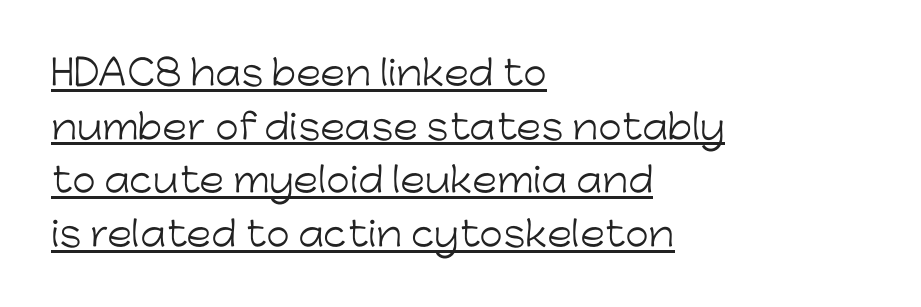
The image shows 34 px light sans-serif type, upright; set left-aligned, normal line spacing (1.58x), normal letter spacing, underlined; low stroke contrast and a medium x-height.
